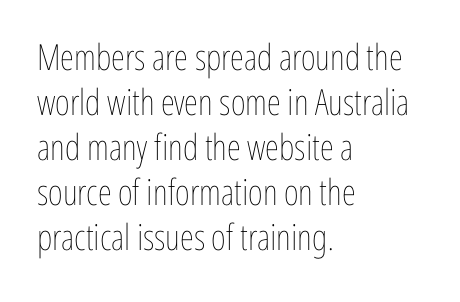
{"italic": "no", "bold": "no", "weight": "thin", "width": "condensed", "stroke_contrast": "low", "x_height": "medium", "monospaced": "no", "underline": "no", "align": "left", "line_spacing": "normal", "line_spacing_ratio": 1.25, "letter_spacing": "normal", "letter_spacing_em": 0.0, "glyph_px": 36}
